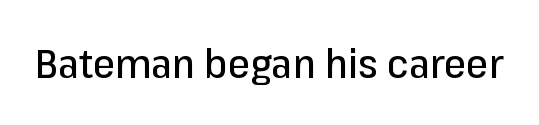
Every stem runs plumb, perpendicular to the baseline. The foot of each line stays bare and open. Here the designer chose a conventional face with non-uniform glyph widths. This rendering leaves character spacing at its baseline value.
